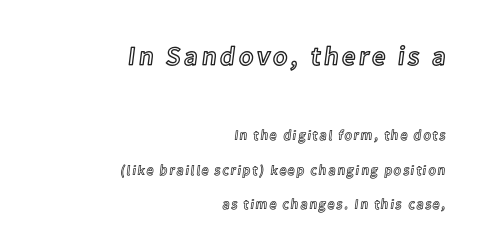
{"underline": "no", "align": "right", "line_spacing": "loose", "line_spacing_ratio": 2.47, "larger_block": "first", "size_ratio": 1.93, "glyph_px": 27}
